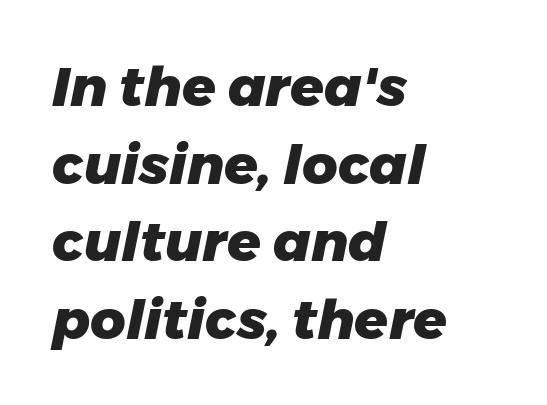
The image shows 55 px heavy type, italic (leaning right); set left-aligned, normal line spacing (1.41x), normal letter spacing, not underlined; low stroke contrast and a medium x-height.
